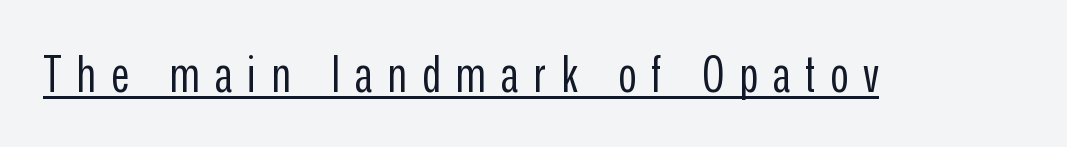
{"serif": "no", "italic": "no", "bold": "no", "weight": "regular", "width": "condensed", "stroke_contrast": "low", "x_height": "medium", "monospaced": "no", "underline": "yes", "letter_spacing": "wide", "letter_spacing_em": 0.3, "glyph_px": 50}
